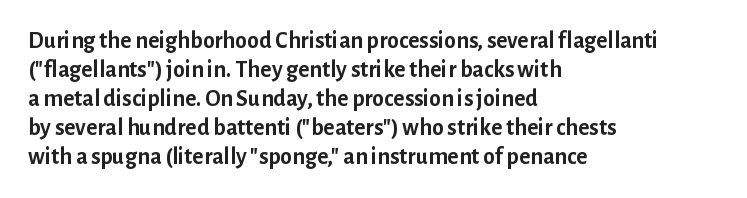
The image shows 24 px bold type, upright; set left-aligned, line spacing 1.21x, normal letter spacing, not underlined.
